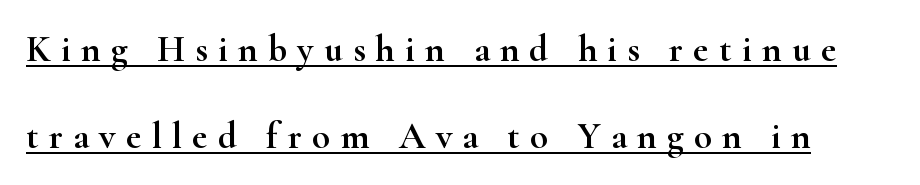
{"serif": "yes", "italic": "no", "width": "wide", "stroke_contrast": "high", "x_height": "small", "monospaced": "no", "underline": "yes", "line_spacing": "loose", "line_spacing_ratio": 2.34, "letter_spacing": "wide", "letter_spacing_em": 0.28, "glyph_px": 37}
